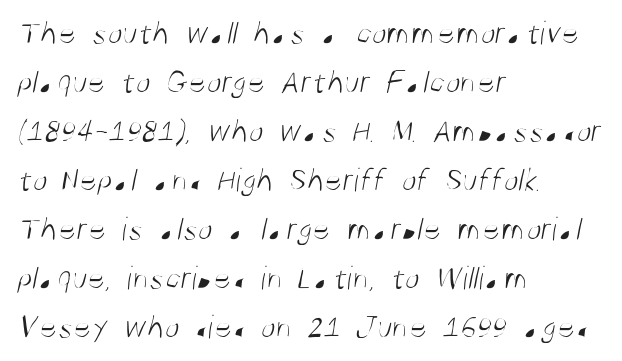
In terms of leading, this rendering sits right in the middle. The letters advance in unequal steps, a hallmark of proportional type. The space beneath each line is pristine and unruled. The cut favours lightness, reaching ordinary text weight at its darkest.
